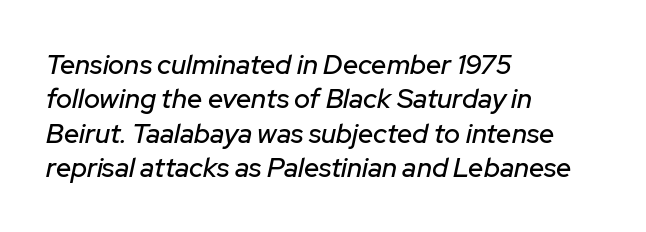
The image shows 27 px text type, italic (leaning right); set left-aligned, normal line spacing (1.27x), normal letter spacing, not underlined.
